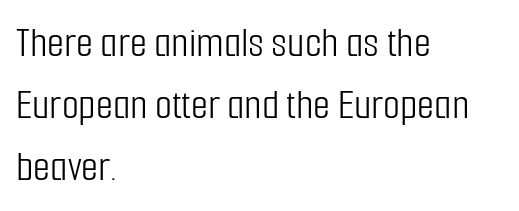
{"serif": "no", "italic": "no", "bold": "no", "weight": "light", "width": "condensed", "stroke_contrast": "low", "x_height": "medium", "monospaced": "no", "underline": "no", "align": "left", "line_spacing": "normal", "line_spacing_ratio": 1.41, "letter_spacing": "normal", "letter_spacing_em": 0.0, "glyph_px": 44}
